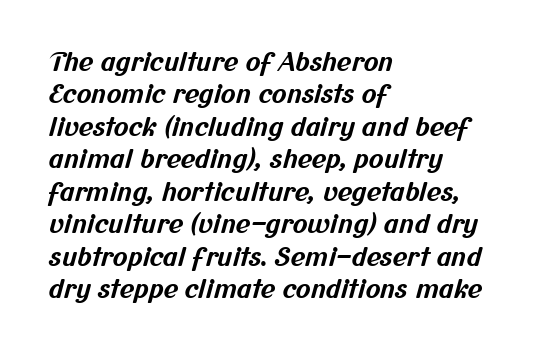
Q: Is the text bold? A: Yes.
Q: Is the text underlined? A: No.
Q: How is the paragraph aligned? A: Left-aligned.
Q: Is the spacing between letters normal or unusually wide? A: Normal.
Q: Is the spacing between lines tight, normal or loose? A: Normal.
